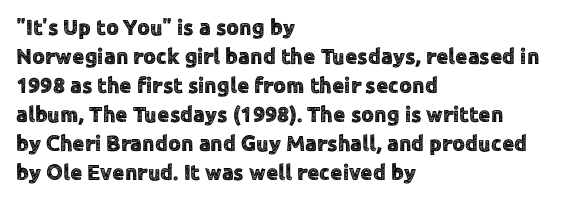
It's the straight-up-and-down kind of type. The horizontal fit of the characters is conventional and even. These lines are set flush left with a ragged right edge. Glance below the letters and you will spot only blank space.
